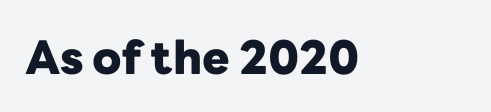
Q: Is the text bold? A: Yes.
Q: Is the text italic (slanted)? A: No, it is upright.
Q: Is the typeface a serif or a sans-serif typeface? A: Sans-serif.
Q: Is the text underlined? A: No.
Q: Is the spacing between letters normal or unusually wide? A: Normal.
Q: Width (condensed, normal, or wide)? A: Normal.
Q: Stroke contrast? A: Low.
Q: x-height? A: Medium.
Q: Monospaced? A: No.
